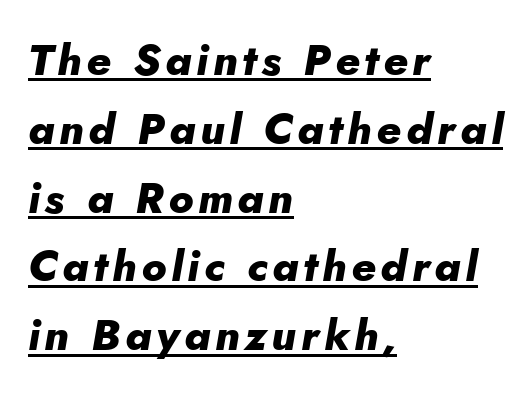
{"italic": "yes", "lean": "right", "slant_degrees": 10, "bold": "yes", "weight": "heavy", "width": "normal", "stroke_contrast": "low", "x_height": "small", "monospaced": "no", "underline": "yes", "align": "left", "line_spacing": "normal", "line_spacing_ratio": 1.6, "glyph_px": 43}
